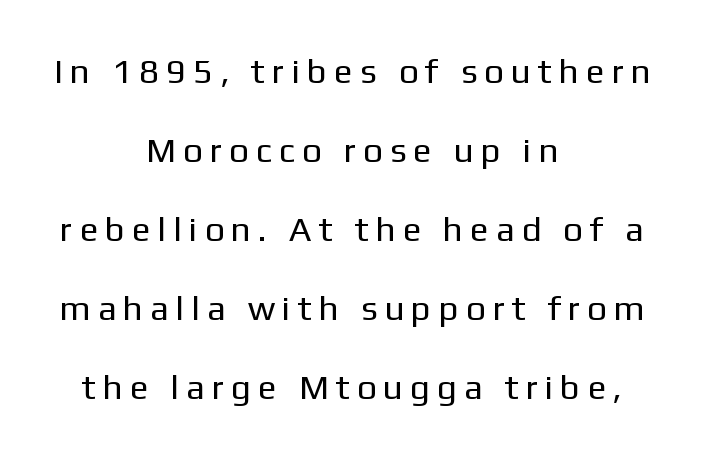
{"serif": "no", "italic": "no", "bold": "no", "weight": "regular", "width": "normal", "stroke_contrast": "low", "x_height": "medium", "monospaced": "no", "underline": "no", "align": "center", "line_spacing": "loose", "line_spacing_ratio": 2.26, "letter_spacing": "wide", "letter_spacing_em": 0.27, "glyph_px": 35}
